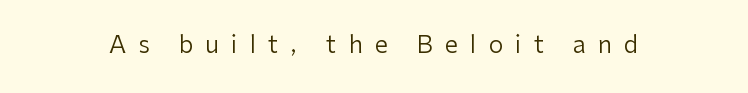
The image shows 24 px text type, upright; set unusually wide letter spacing (+0.5 em), not underlined.
